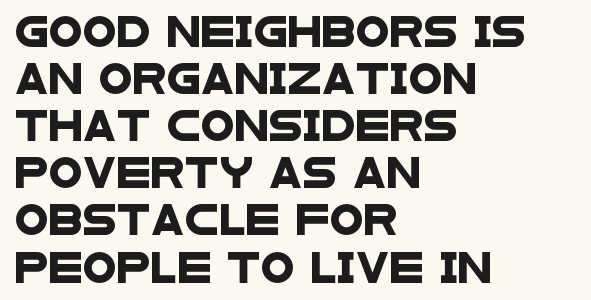
Here the designer chose a conventional face with non-uniform glyph widths. Honestly, there is no underline to notice here at all. The text block is weighted toward the left margin, trailing off unevenly rightward. Leading matches the norm, producing a regular column.
